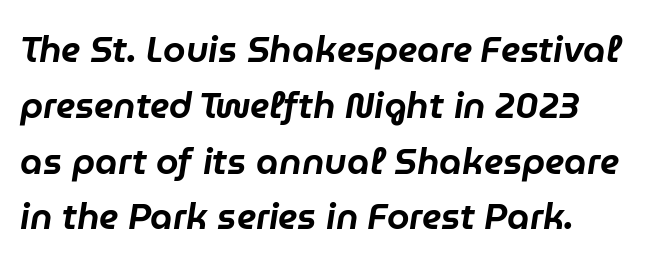
Q: Is the text italic (slanted)? A: Yes, it leans right by about 9 degrees.
Q: Is the text underlined? A: No.
Q: Is the spacing between letters normal or unusually wide? A: Normal.
Q: Is the spacing between lines tight, normal or loose? A: Normal.
Q: Width (condensed, normal, or wide)? A: Normal.
Q: Stroke contrast? A: Low.
Q: x-height? A: Medium.
Q: Monospaced? A: No.
